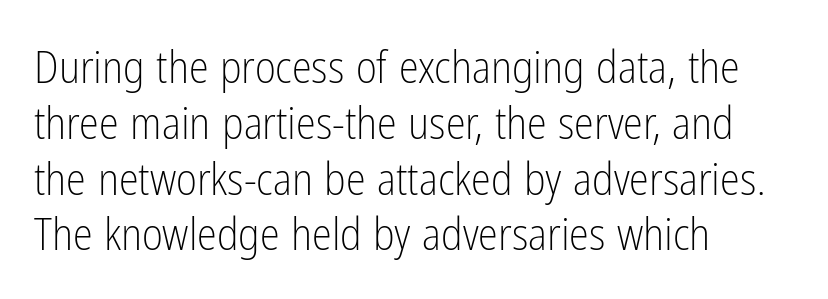
The image shows 45 px light, condensed sans-serif type, upright; set left-aligned, line spacing 1.24x, normal letter spacing, not underlined; low stroke contrast and a medium x-height.
